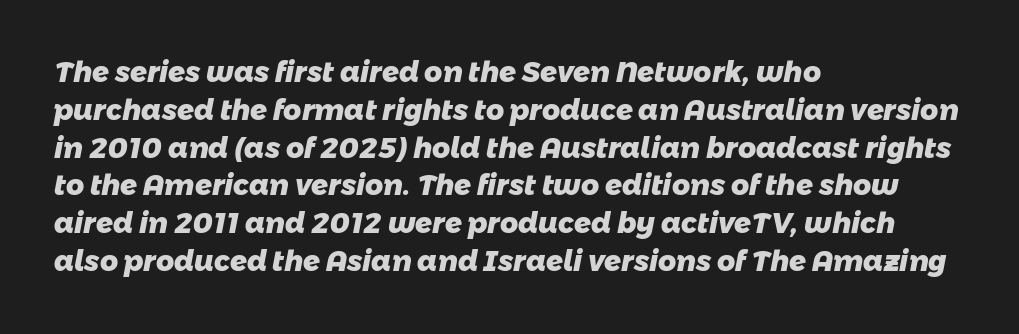
Q: Is the text bold? A: Yes.
Q: Is the typeface a serif or a sans-serif typeface? A: Sans-serif.
Q: Is the text underlined? A: No.
Q: How is the paragraph aligned? A: Left-aligned.
Q: Is the spacing between letters normal or unusually wide? A: Normal.
Q: Is the spacing between lines tight, normal or loose? A: Normal.
Q: Width (condensed, normal, or wide)? A: Normal.
Q: Stroke contrast? A: Low.
Q: x-height? A: Medium.
Q: Monospaced? A: No.
